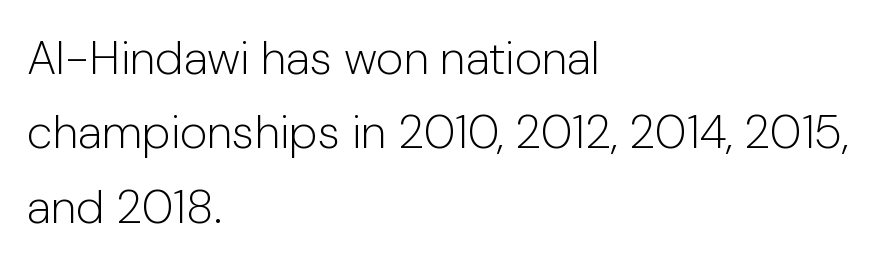
The font family rendered here belongs to the sans-serif group. Counters stay open thanks to moderate or lighter strokes. The typography opts for an upright posture over an oblique one. Spacing verdict: proportional, widths tailored to each character.
